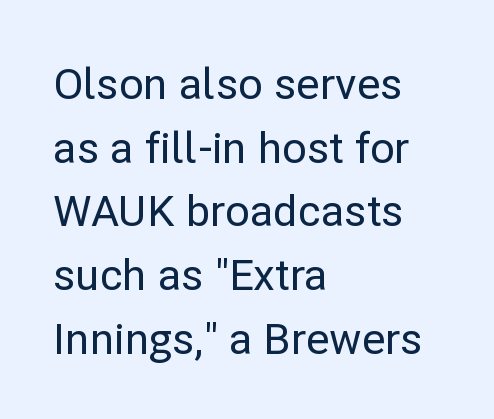
{"serif": "no", "italic": "no", "width": "normal", "stroke_contrast": "low", "x_height": "medium", "monospaced": "no", "underline": "no", "align": "left", "line_spacing": "normal", "line_spacing_ratio": 1.48, "letter_spacing": "normal", "letter_spacing_em": 0.0, "glyph_px": 43}
